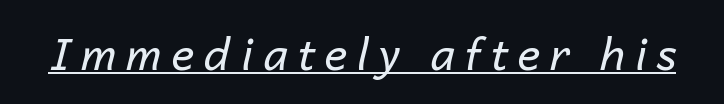
Q: Is the text bold? A: No.
Q: Is the text italic (slanted)? A: Yes, it leans right by about 14 degrees.
Q: Is the text underlined? A: Yes.
Q: Is the spacing between letters normal or unusually wide? A: Unusually wide.
Q: Width (condensed, normal, or wide)? A: Normal.
Q: Stroke contrast? A: Low.
Q: x-height? A: Medium.
Q: Monospaced? A: No.
